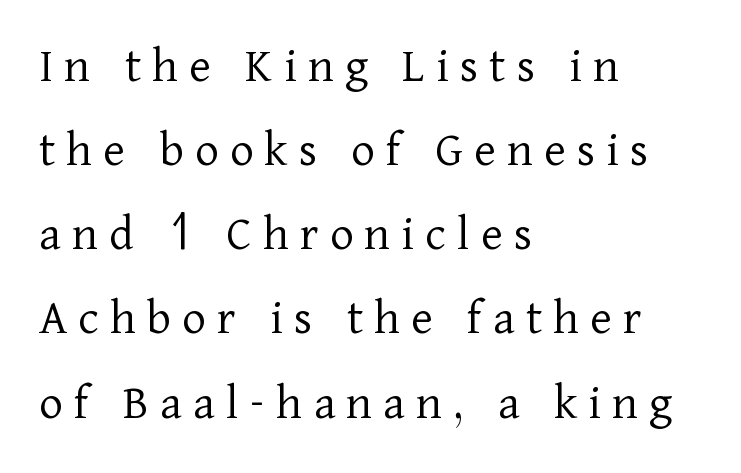
The string is rendered with underlining switched off. Honestly, the row spacing looks completely unremarkable. Caption: face not bold, strokes unweighted. Characters remain perfectly vertical along every line. Proportional: the letters do not fall into vertical columns. The type family on display is of the serif kind.
